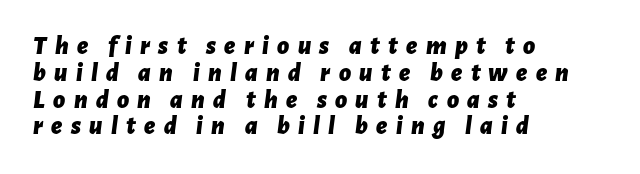
{"italic": "yes", "lean": "right", "slant_degrees": 7, "bold": "yes", "underline": "no", "align": "left", "line_spacing": "tight", "line_spacing_ratio": 1.03, "letter_spacing": "wide", "letter_spacing_em": 0.32, "glyph_px": 26}
